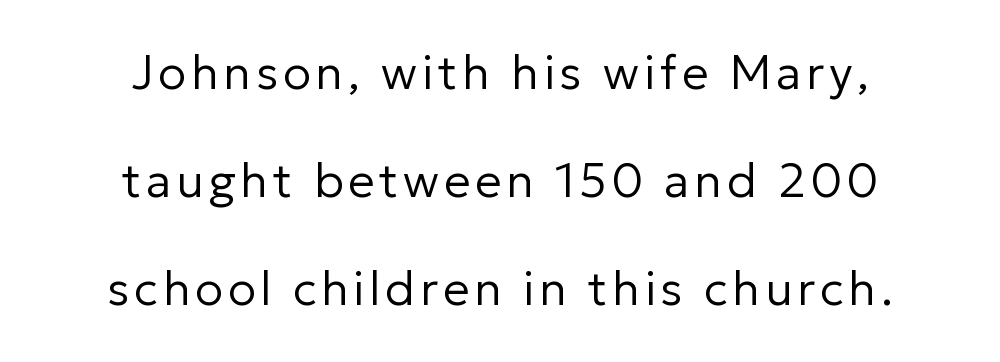
Q: Is the text bold? A: No.
Q: Is the text italic (slanted)? A: No, it is upright.
Q: Is the typeface a serif or a sans-serif typeface? A: Sans-serif.
Q: Is the text underlined? A: No.
Q: How is the paragraph aligned? A: Centered.
Q: Is the spacing between lines tight, normal or loose? A: Loose.
Q: Width (condensed, normal, or wide)? A: Normal.
Q: Stroke contrast? A: Low.
Q: x-height? A: Medium.
Q: Monospaced? A: No.
